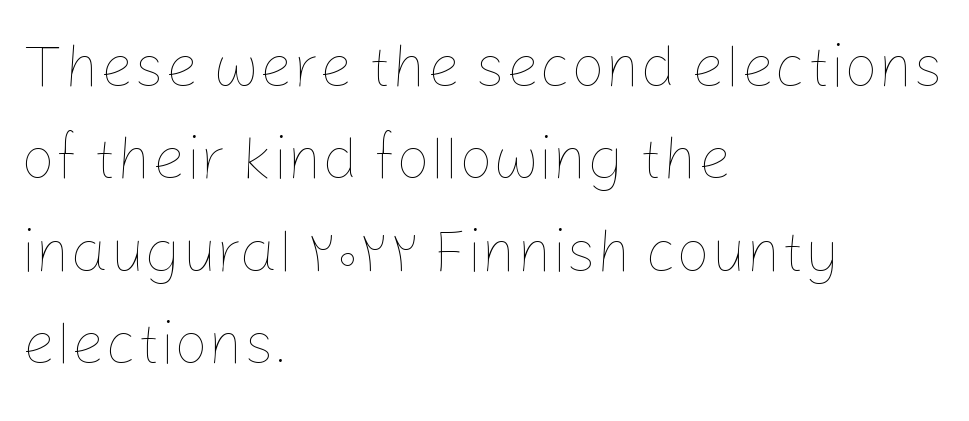
The image shows 60 px thin type, upright; set left-aligned, normal line spacing (1.54x), normal letter spacing, not underlined; low stroke contrast and a medium x-height.
